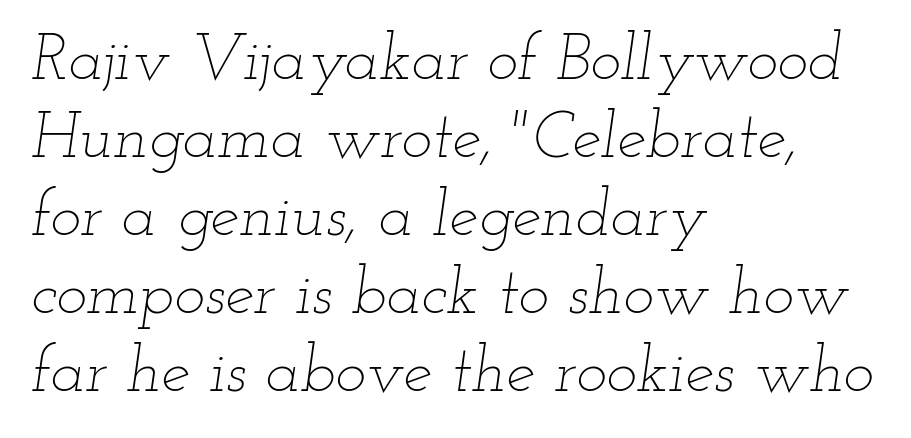
The image shows 65 px thin, wide type, italic (leaning right); set left-aligned, line spacing 1.2x, normal letter spacing, not underlined; low stroke contrast and a small x-height.
